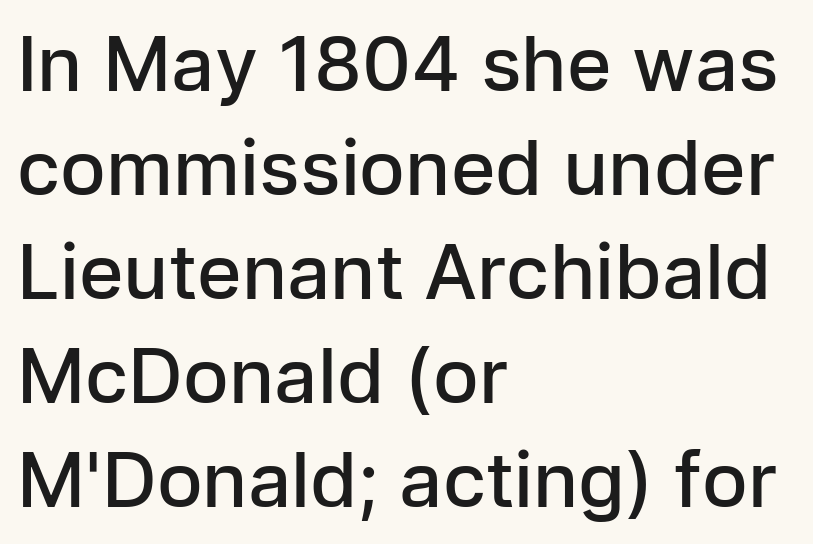
The image shows 76 px semibold sans-serif type, upright; set left-aligned, normal line spacing (1.37x), normal letter spacing, not underlined; low stroke contrast and a medium x-height.
